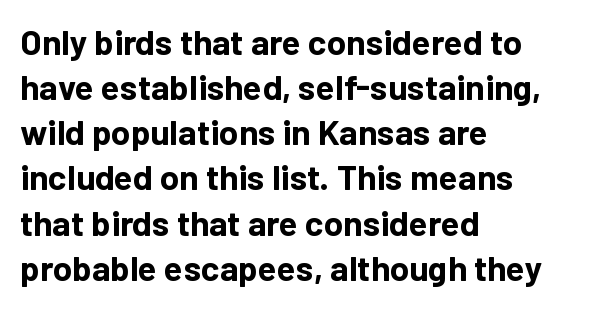
If you drew a ruler down the left edge, every line would touch it. You'd pick this weight for a headline — it's a proper bold. Letters rest on an invisible, unmarked baseline. The type family on display is of the sans-serif kind. The lettering holds an erect, upright posture throughout.
